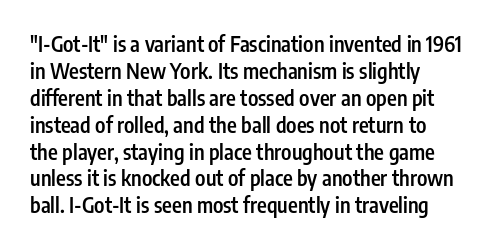
{"italic": "no", "bold": "semi", "underline": "no", "align": "left", "line_spacing": "normal", "line_spacing_ratio": 1.28, "letter_spacing": "normal", "letter_spacing_em": 0.0, "glyph_px": 21}
